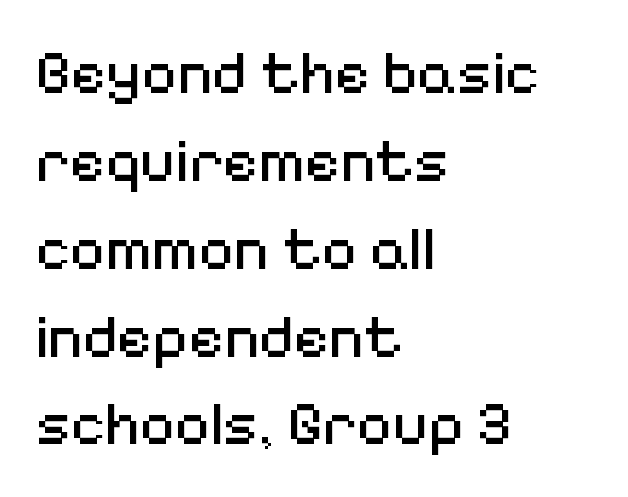
{"serif": "no", "italic": "no", "bold": "no", "weight": "regular", "width": "normal", "stroke_contrast": "medium", "x_height": "medium", "monospaced": "no", "underline": "no", "align": "left", "line_spacing": "normal", "line_spacing_ratio": 1.44, "letter_spacing": "normal", "letter_spacing_em": 0.0, "glyph_px": 61}
